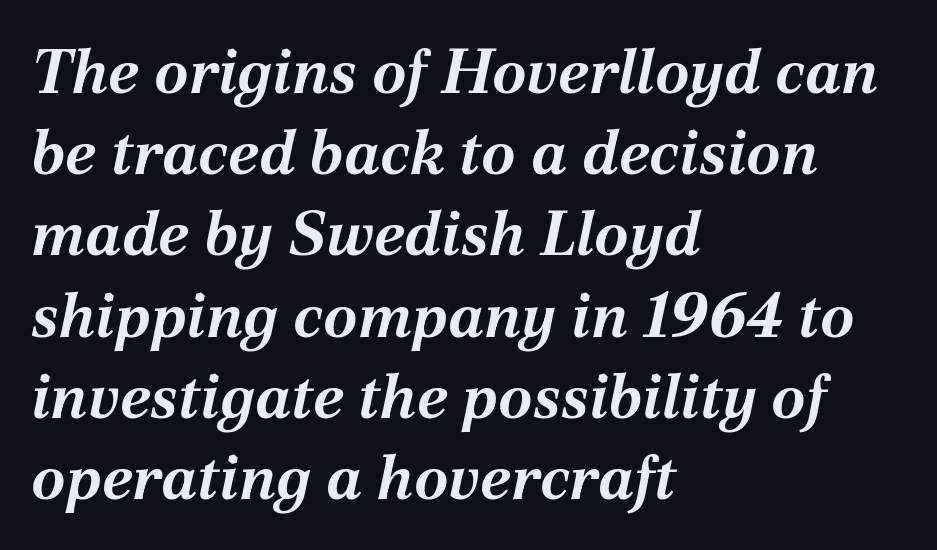
Q: Is the text bold? A: Yes.
Q: Is the text italic (slanted)? A: Yes, it leans right by about 12 degrees.
Q: Is the text underlined? A: No.
Q: How is the paragraph aligned? A: Left-aligned.
Q: Is the spacing between letters normal or unusually wide? A: Normal.
Q: Is the spacing between lines tight, normal or loose? A: Normal.
Q: Width (condensed, normal, or wide)? A: Normal.
Q: Stroke contrast? A: Medium.
Q: x-height? A: Medium.
Q: Monospaced? A: No.
